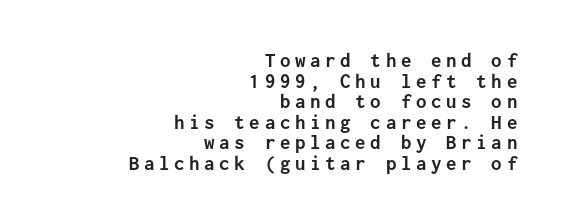
Interline gaps are noticeably narrow in this sample. The text block is weighted toward the right margin, trailing off unevenly leftward. How are the letters spaced? Widely, with obvious added tracking. Has an underline been added? It has not. Every letter is thick-stroked: bold, no question.
